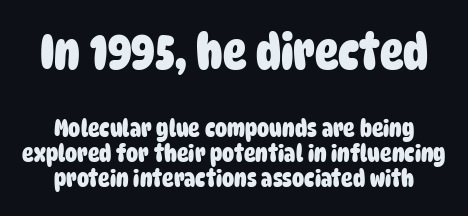
Q: Is the text bold? A: Yes.
Q: Is the typeface a serif or a sans-serif typeface? A: Sans-serif.
Q: Is the text underlined? A: No.
Q: Is the spacing between letters normal or unusually wide? A: Normal.
Q: Is the spacing between lines tight, normal or loose? A: Tight.
Q: Which block of text is set in a larger size, the first (top) or the second (bottom)? A: The first (top) one.
Q: Width (condensed, normal, or wide)? A: Condensed.
Q: Stroke contrast? A: Low.
Q: x-height? A: Large.
Q: Monospaced? A: No.
